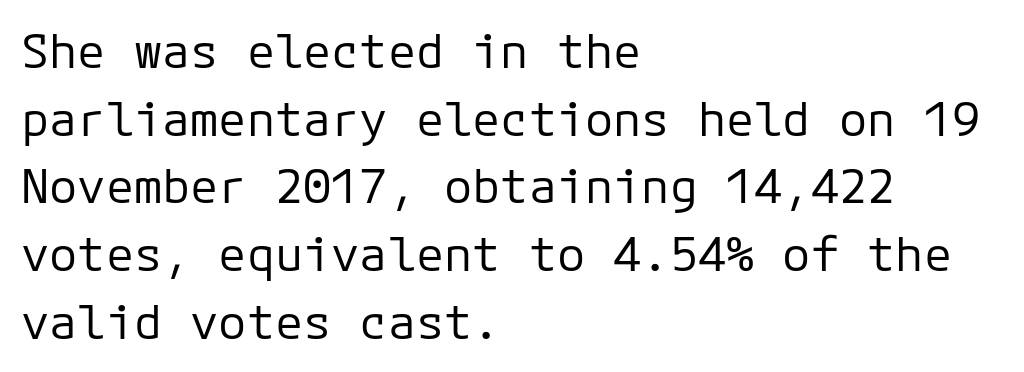
Q: Is the text bold? A: No.
Q: Is the text italic (slanted)? A: No, it is upright.
Q: Is the typeface a serif or a sans-serif typeface? A: Sans-serif.
Q: Is the text underlined? A: No.
Q: How is the paragraph aligned? A: Left-aligned.
Q: Is the spacing between letters normal or unusually wide? A: Normal.
Q: Is the spacing between lines tight, normal or loose? A: Normal.
Q: Width (condensed, normal, or wide)? A: Normal.
Q: Stroke contrast? A: Low.
Q: x-height? A: Medium.
Q: Monospaced? A: Yes.
